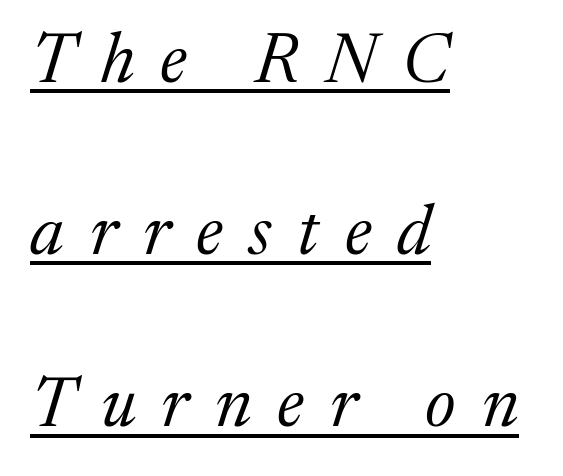
{"serif": "yes", "italic": "yes", "lean": "right", "slant_degrees": 17, "bold": "no", "weight": "regular", "width": "normal", "stroke_contrast": "medium", "x_height": "medium", "monospaced": "no", "underline": "yes", "align": "left", "line_spacing": "loose", "line_spacing_ratio": 2.46, "letter_spacing": "wide", "letter_spacing_em": 0.37, "glyph_px": 70}
